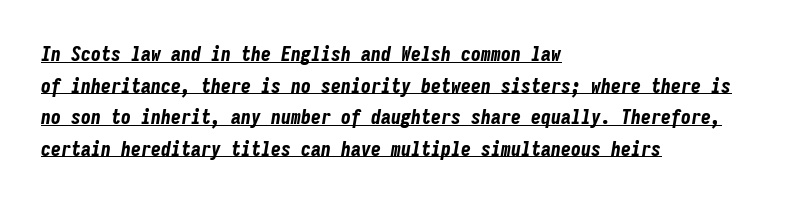
{"italic": "yes", "lean": "right", "slant_degrees": 9, "bold": "yes", "underline": "yes", "align": "left", "line_spacing": "normal", "line_spacing_ratio": 1.58, "letter_spacing": "normal", "letter_spacing_em": 0.0, "glyph_px": 20}
